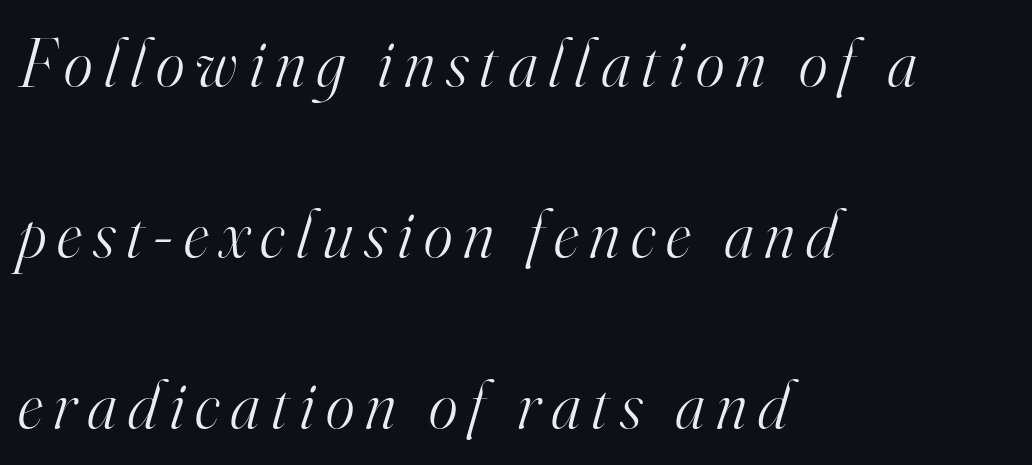
{"serif": "yes", "italic": "yes", "lean": "right", "slant_degrees": 16, "bold": "no", "weight": "light", "width": "normal", "stroke_contrast": "high", "x_height": "small", "monospaced": "no", "underline": "no", "align": "left", "line_spacing": "loose", "line_spacing_ratio": 2.48, "glyph_px": 69}
